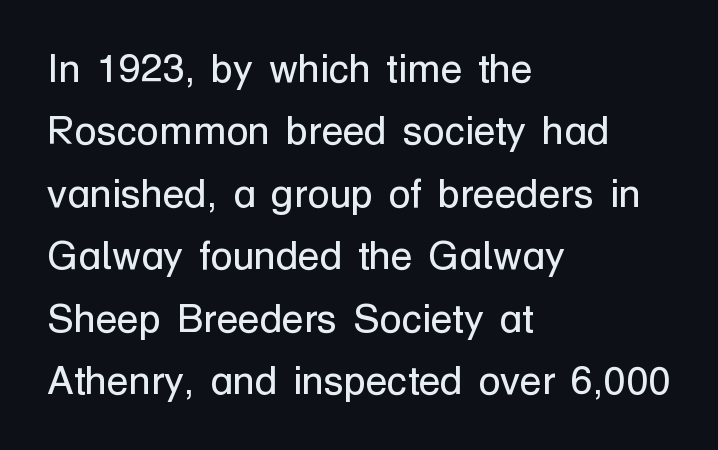
The image shows 40 px regular-weight sans-serif type, upright; set left-aligned, normal line spacing (1.56x), normal letter spacing, not underlined; low stroke contrast and a medium x-height.
